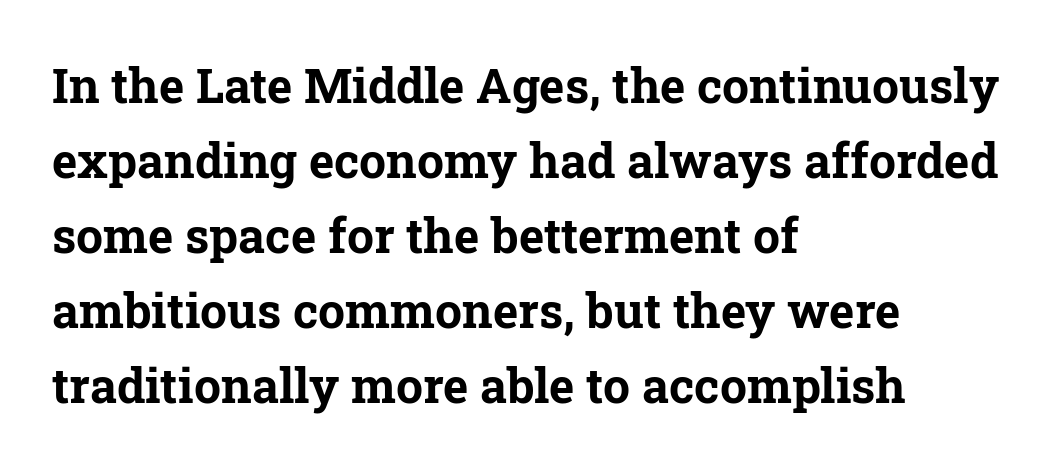
Q: Is the text bold? A: Yes.
Q: Is the text italic (slanted)? A: No, it is upright.
Q: Is the typeface a serif or a sans-serif typeface? A: Serif.
Q: Is the text underlined? A: No.
Q: How is the paragraph aligned? A: Left-aligned.
Q: Is the spacing between letters normal or unusually wide? A: Normal.
Q: Is the spacing between lines tight, normal or loose? A: Normal.
Q: Width (condensed, normal, or wide)? A: Normal.
Q: Stroke contrast? A: Low.
Q: x-height? A: Medium.
Q: Monospaced? A: No.
